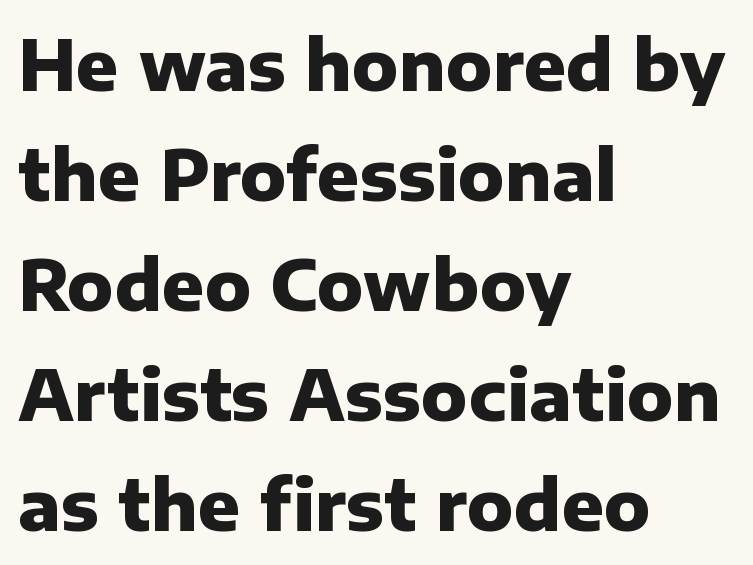
{"serif": "no", "italic": "no", "bold": "yes", "weight": "heavy", "width": "normal", "stroke_contrast": "low", "x_height": "medium", "monospaced": "no", "underline": "no", "align": "left", "line_spacing": "normal", "line_spacing_ratio": 1.57, "letter_spacing": "normal", "letter_spacing_em": 0.0, "glyph_px": 70}
